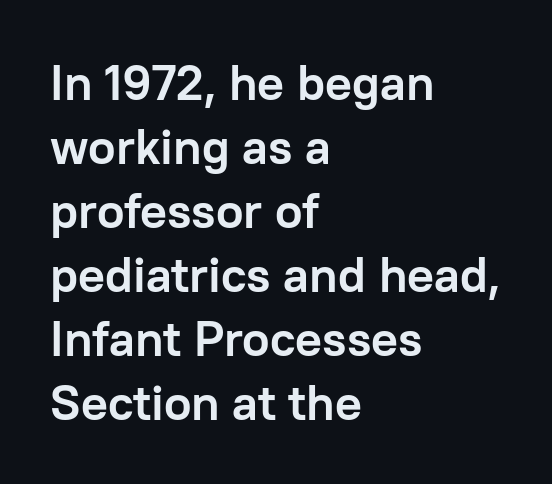
Q: Is the text bold? A: Yes.
Q: Is the text italic (slanted)? A: No, it is upright.
Q: Is the typeface a serif or a sans-serif typeface? A: Sans-serif.
Q: Is the text underlined? A: No.
Q: How is the paragraph aligned? A: Left-aligned.
Q: Is the spacing between letters normal or unusually wide? A: Normal.
Q: Is the spacing between lines tight, normal or loose? A: Normal.
Q: Width (condensed, normal, or wide)? A: Normal.
Q: Stroke contrast? A: Low.
Q: x-height? A: Medium.
Q: Monospaced? A: No.
